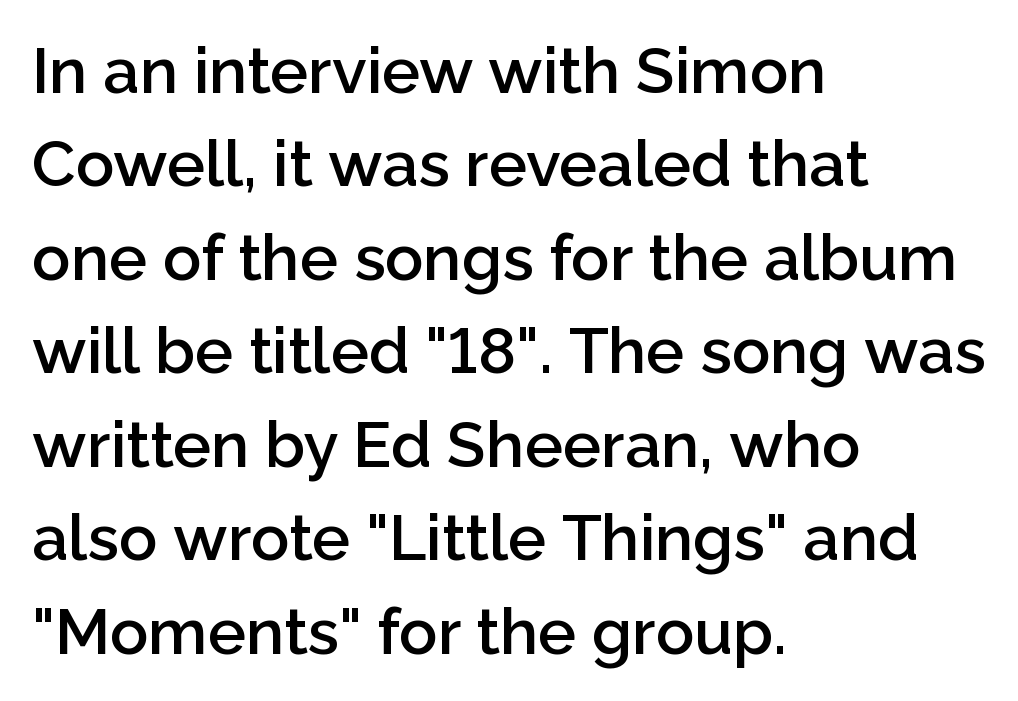
The image shows 64 px semibold sans-serif type, upright; set left-aligned, normal line spacing (1.46x), normal letter spacing, not underlined; low stroke contrast and a medium x-height.
